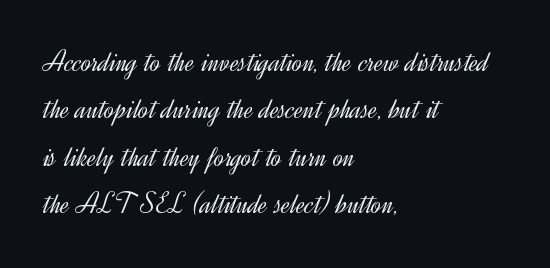
Q: Is the text bold? A: No.
Q: Is the text italic (slanted)? A: Yes.
Q: Is the typeface a serif or a sans-serif typeface? A: Sans-serif.
Q: Is the text underlined? A: No.
Q: How is the paragraph aligned? A: Left-aligned.
Q: Is the spacing between letters normal or unusually wide? A: Normal.
Q: Is the spacing between lines tight, normal or loose? A: Normal.
Q: Width (condensed, normal, or wide)? A: Normal.
Q: x-height? A: Small.
Q: Monospaced? A: No.
